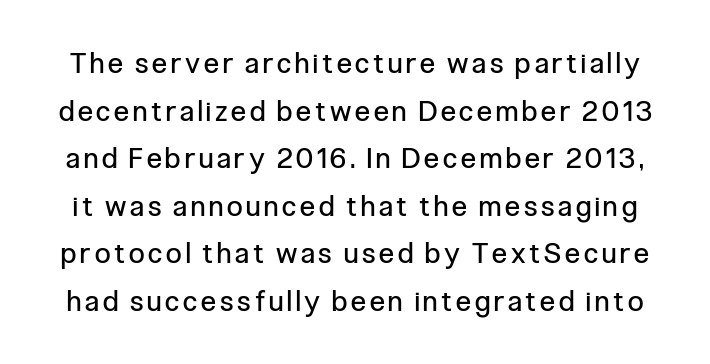
{"serif": "no", "italic": "no", "bold": "no", "weight": "regular", "width": "condensed", "stroke_contrast": "low", "x_height": "medium", "monospaced": "no", "underline": "no", "line_spacing": "normal", "line_spacing_ratio": 1.7, "glyph_px": 28}
